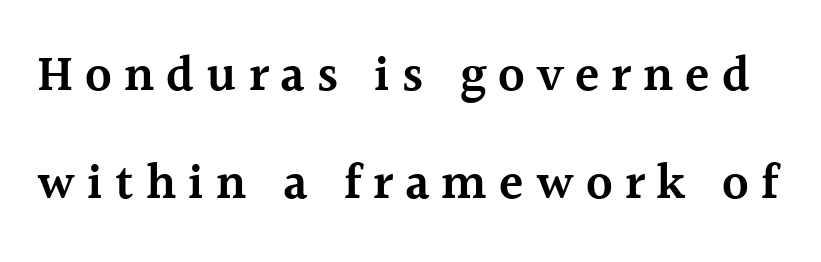
Q: Is the text bold? A: Semi-bold.
Q: Is the text italic (slanted)? A: No, it is upright.
Q: Is the typeface a serif or a sans-serif typeface? A: Serif.
Q: Is the text underlined? A: No.
Q: Is the spacing between letters normal or unusually wide? A: Unusually wide.
Q: Is the spacing between lines tight, normal or loose? A: Loose.
Q: Width (condensed, normal, or wide)? A: Normal.
Q: x-height? A: Medium.
Q: Monospaced? A: No.
